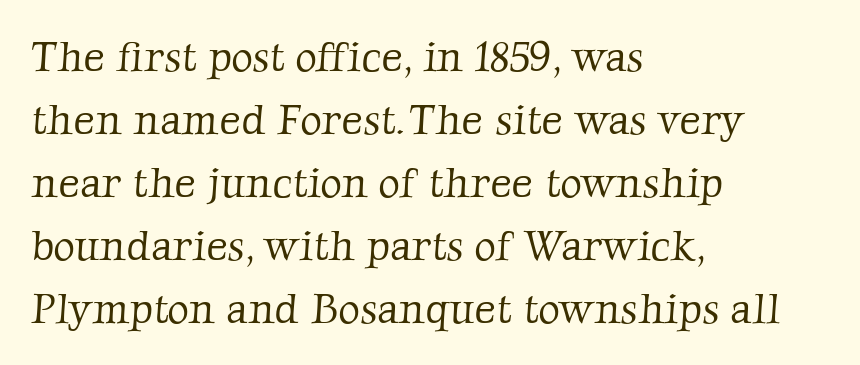
{"serif": "yes", "bold": "no", "weight": "light", "width": "normal", "stroke_contrast": "low", "x_height": "medium", "monospaced": "no", "underline": "no", "align": "left", "line_spacing": "normal", "line_spacing_ratio": 1.5, "letter_spacing": "normal", "letter_spacing_em": 0.0, "glyph_px": 42}
